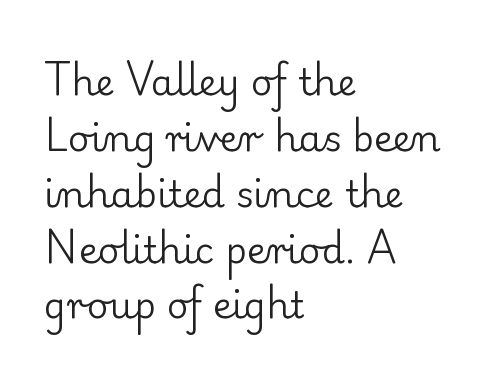
Q: Is the text bold? A: No.
Q: Is the text italic (slanted)? A: No, it is upright.
Q: Is the typeface a serif or a sans-serif typeface? A: Serif.
Q: Is the text underlined? A: No.
Q: How is the paragraph aligned? A: Left-aligned.
Q: Is the spacing between letters normal or unusually wide? A: Normal.
Q: Is the spacing between lines tight, normal or loose? A: Normal.
Q: Width (condensed, normal, or wide)? A: Normal.
Q: Stroke contrast? A: Low.
Q: x-height? A: Small.
Q: Monospaced? A: No.
